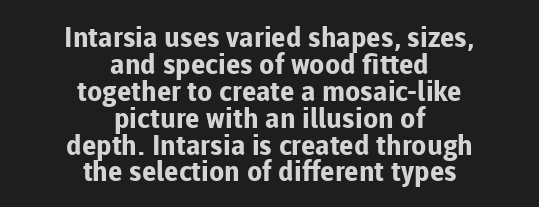
The image shows 28 px bold sans-serif type, upright; set centered, tight line spacing (0.96x), normal letter spacing, not underlined; low stroke contrast and a medium x-height.
